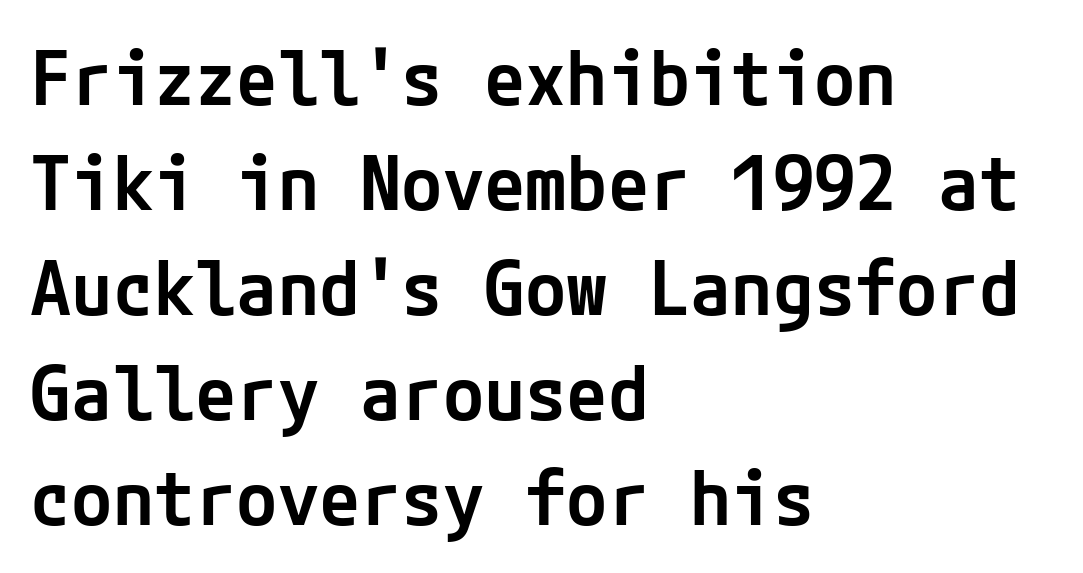
{"serif": "no", "italic": "no", "bold": "semi", "weight": "semibold", "width": "normal", "stroke_contrast": "low", "x_height": "medium", "underline": "no", "align": "left", "line_spacing": "normal", "line_spacing_ratio": 1.4, "letter_spacing": "normal", "letter_spacing_em": 0.0, "glyph_px": 75}
